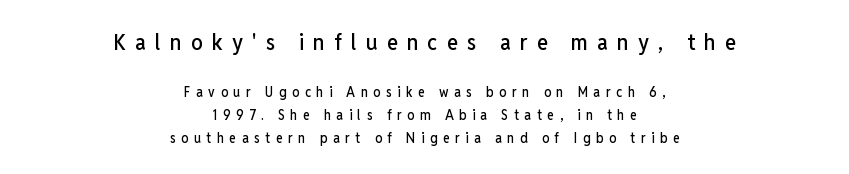
Leading: standard. This sample uses expanded letter spacing, leaving extra air between glyphs. In this sample the first text group is rendered at the bigger scale. The letters stand upright; this is a roman face. Leftover space on each line is divided equally before and after the words. Rule under the text: the space is simply empty.
